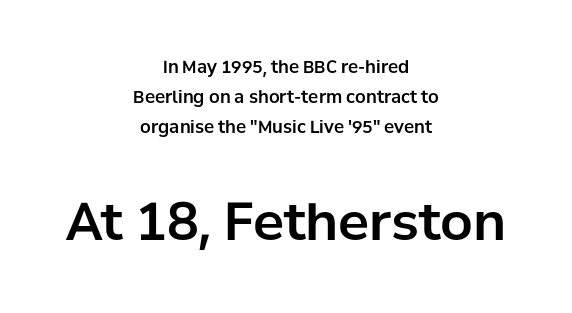
The image shows 52 px sans-serif type, upright; set centered, line spacing 1.76x, normal letter spacing, not underlined; the second (bottom) block is 3.06x larger; low stroke contrast and a medium x-height.
